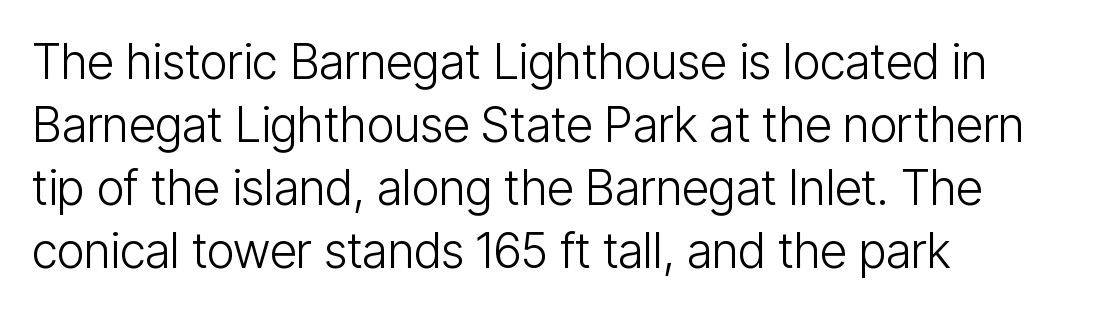
{"serif": "no", "italic": "no", "bold": "no", "weight": "light", "width": "condensed", "stroke_contrast": "low", "x_height": "medium", "monospaced": "no", "underline": "no", "align": "left", "line_spacing": "normal", "line_spacing_ratio": 1.31, "letter_spacing": "normal", "letter_spacing_em": 0.0, "glyph_px": 48}
